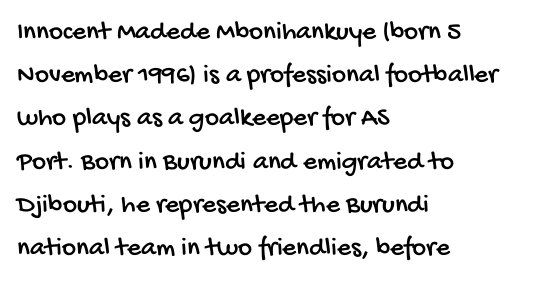
{"underline": "no", "align": "left", "line_spacing": "normal", "line_spacing_ratio": 1.6, "letter_spacing": "normal", "letter_spacing_em": 0.0, "glyph_px": 27}
